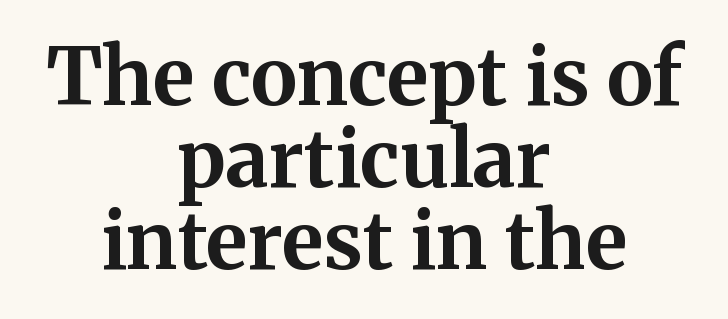
Q: Is the text bold? A: Yes.
Q: Is the text italic (slanted)? A: No, it is upright.
Q: Is the typeface a serif or a sans-serif typeface? A: Serif.
Q: Is the text underlined? A: No.
Q: How is the paragraph aligned? A: Centered.
Q: Is the spacing between letters normal or unusually wide? A: Normal.
Q: Is the spacing between lines tight, normal or loose? A: Tight.
Q: Width (condensed, normal, or wide)? A: Normal.
Q: Stroke contrast? A: Medium.
Q: x-height? A: Medium.
Q: Monospaced? A: No.
